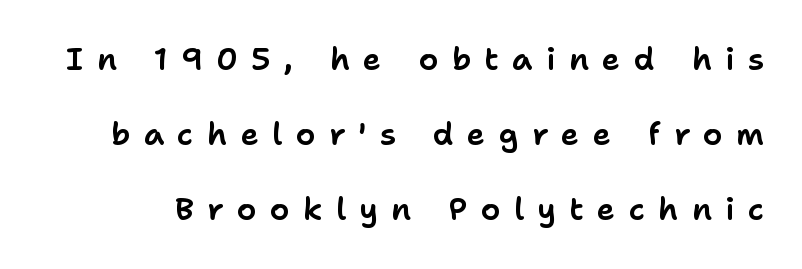
Q: Is the text italic (slanted)? A: No, it is upright.
Q: Is the typeface a serif or a sans-serif typeface? A: Sans-serif.
Q: Is the text underlined? A: No.
Q: Is the spacing between letters normal or unusually wide? A: Unusually wide.
Q: Is the spacing between lines tight, normal or loose? A: Loose.
Q: Width (condensed, normal, or wide)? A: Normal.
Q: Stroke contrast? A: Low.
Q: x-height? A: Medium.
Q: Monospaced? A: No.
